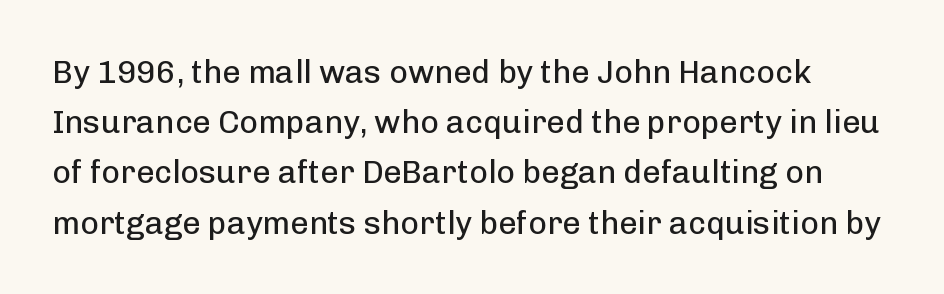
Q: Is the text bold? A: No.
Q: Is the text italic (slanted)? A: No, it is upright.
Q: Is the typeface a serif or a sans-serif typeface? A: Sans-serif.
Q: Is the text underlined? A: No.
Q: Is the spacing between letters normal or unusually wide? A: Normal.
Q: Is the spacing between lines tight, normal or loose? A: Normal.
Q: Width (condensed, normal, or wide)? A: Normal.
Q: Stroke contrast? A: Low.
Q: x-height? A: Medium.
Q: Monospaced? A: No.
